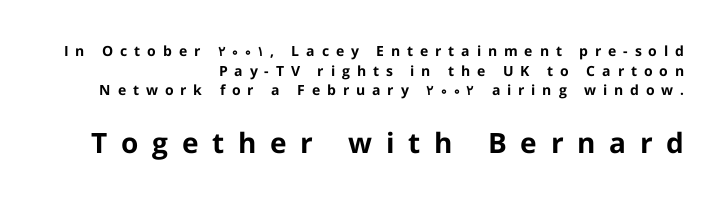
The image shows 28 px bold sans-serif type, upright; set right-aligned, normal line spacing (1.41x), unusually wide letter spacing (+0.49 em), not underlined; the second (bottom) block is 2.0x larger; low stroke contrast and a medium x-height.
